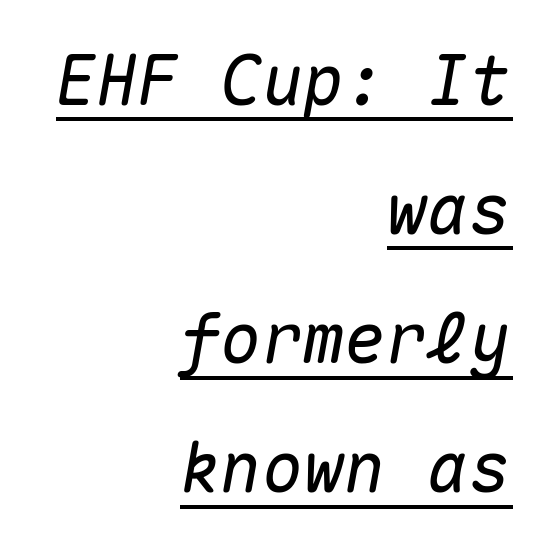
The image shows 69 px text type, italic (leaning right), monospaced; set right-aligned, line spacing 1.87x, normal letter spacing, underlined; medium stroke contrast and a medium x-height.
